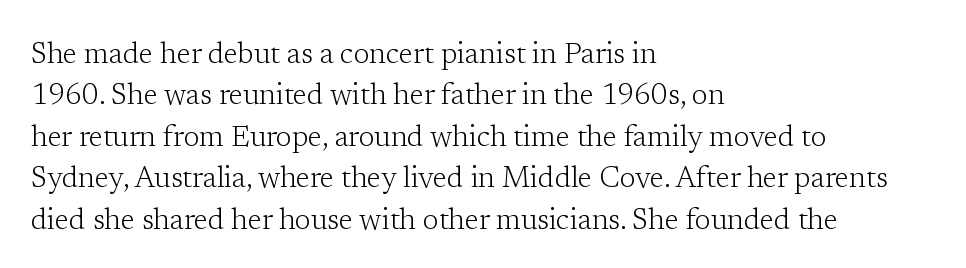
{"serif": "yes", "italic": "no", "bold": "no", "weight": "light", "width": "normal", "stroke_contrast": "low", "x_height": "medium", "monospaced": "no", "underline": "no", "align": "left", "line_spacing": "normal", "line_spacing_ratio": 1.43, "letter_spacing": "normal", "letter_spacing_em": 0.0, "glyph_px": 29}
